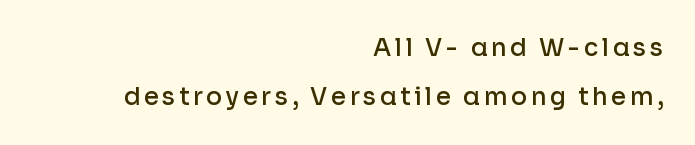
These lines were composed using upright roman letters. In terms of weight, the rendering is demibold, just under bold. Caption: multi-line text, flush right, ragged left. The words here are not underlined. The line-height multiplier appears high, well above default.
